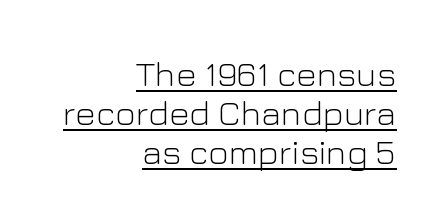
The image shows 35 px light sans-serif type, upright; set right-aligned, tight line spacing (1.11x), normal letter spacing, underlined; low stroke contrast and a medium x-height.
